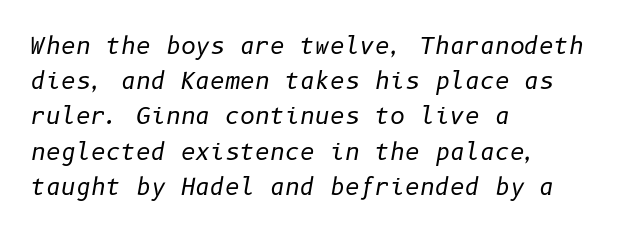
Q: Is the text bold? A: No.
Q: Is the text italic (slanted)? A: Yes, it leans right by about 10 degrees.
Q: Is the text underlined? A: No.
Q: How is the paragraph aligned? A: Left-aligned.
Q: Is the spacing between letters normal or unusually wide? A: Normal.
Q: Is the spacing between lines tight, normal or loose? A: Normal.
